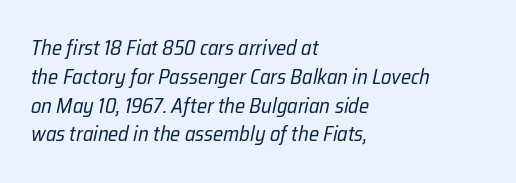
Q: Is the text bold? A: No.
Q: Is the text italic (slanted)? A: Yes, it leans right by about 12 degrees.
Q: Is the text underlined? A: No.
Q: How is the paragraph aligned? A: Left-aligned.
Q: Is the spacing between letters normal or unusually wide? A: Normal.
Q: Is the spacing between lines tight, normal or loose? A: Normal.
